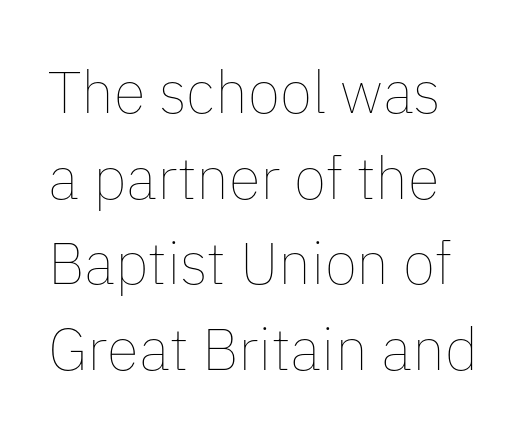
The image shows 59 px thin type, upright; set normal line spacing (1.45x), normal letter spacing, not underlined; low stroke contrast and a medium x-height.
